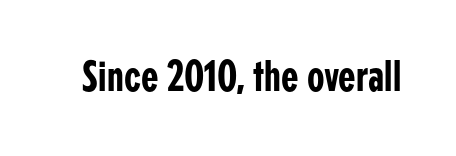
The image shows 45 px condensed sans-serif type, upright; set normal letter spacing, not underlined; low stroke contrast and a medium x-height.
